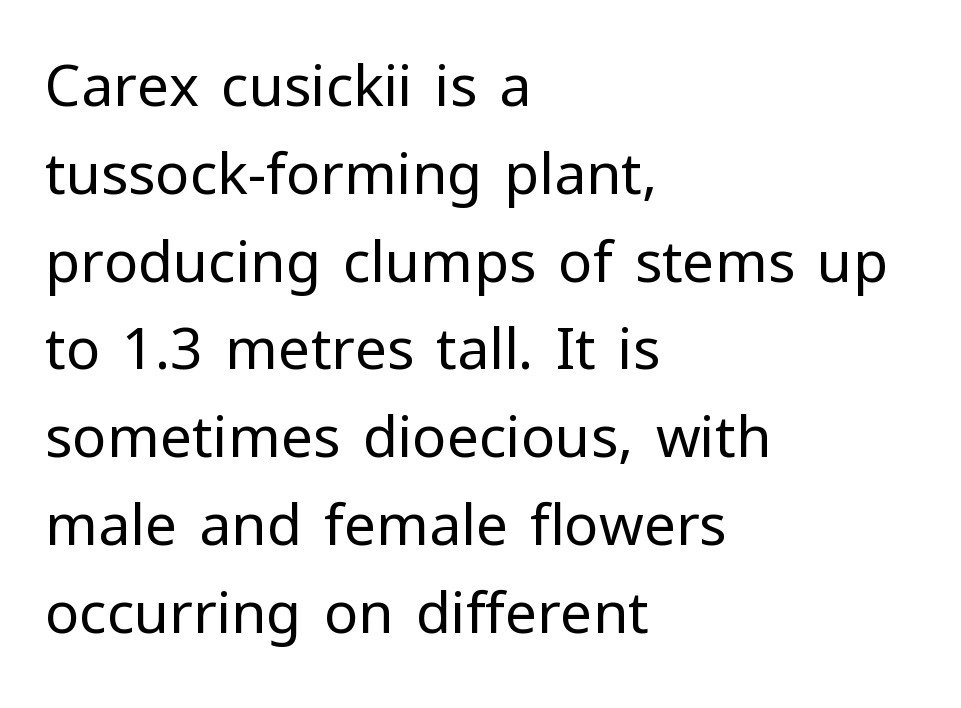
Q: Is the text bold? A: No.
Q: Is the text italic (slanted)? A: No, it is upright.
Q: Is the typeface a serif or a sans-serif typeface? A: Sans-serif.
Q: Is the text underlined? A: No.
Q: How is the paragraph aligned? A: Left-aligned.
Q: Is the spacing between letters normal or unusually wide? A: Normal.
Q: Is the spacing between lines tight, normal or loose? A: Normal.
Q: Width (condensed, normal, or wide)? A: Normal.
Q: Stroke contrast? A: Low.
Q: x-height? A: Medium.
Q: Monospaced? A: No.
